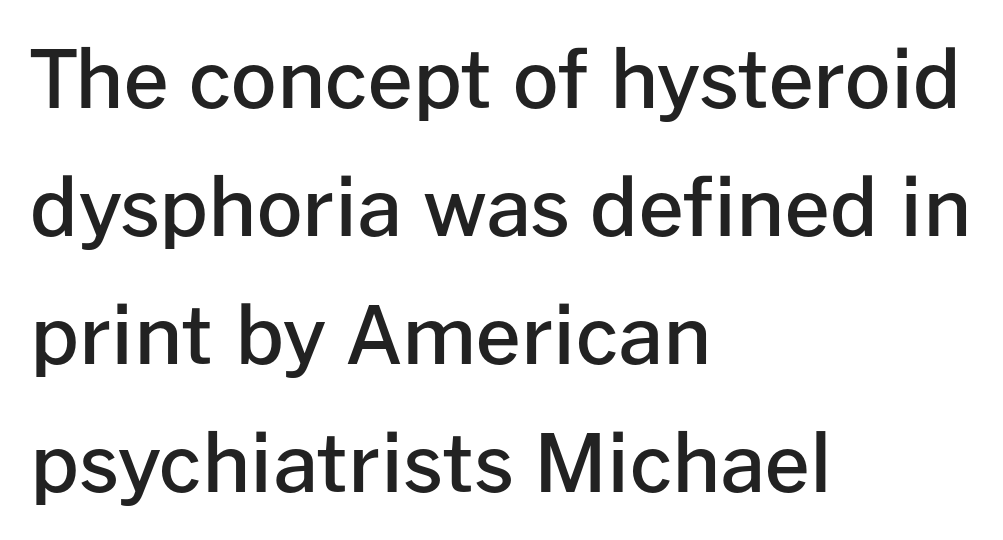
The image shows 80 px semibold sans-serif type, upright; set left-aligned, normal line spacing (1.6x), normal letter spacing, not underlined; low stroke contrast and a medium x-height.
